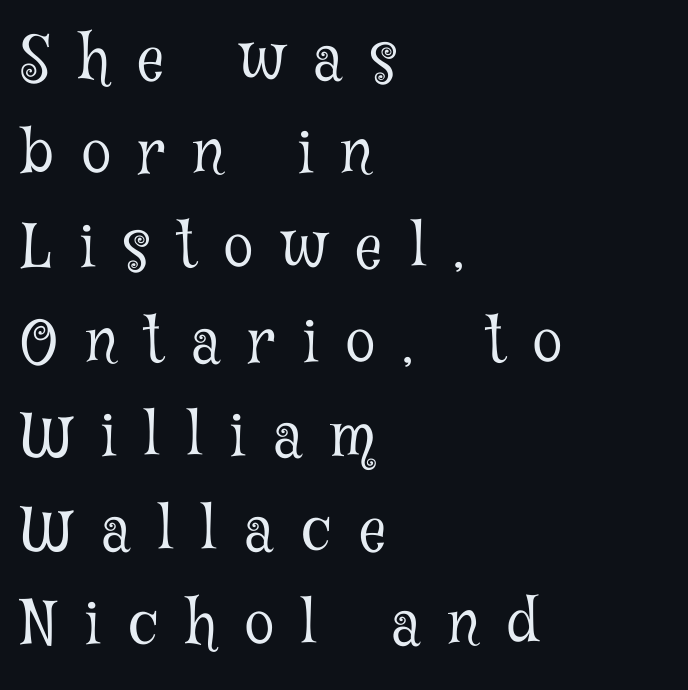
The image shows 60 px light, condensed serif type, upright; set left-aligned, normal line spacing (1.57x), unusually wide letter spacing (+0.47 em), not underlined; low stroke contrast and a medium x-height.
